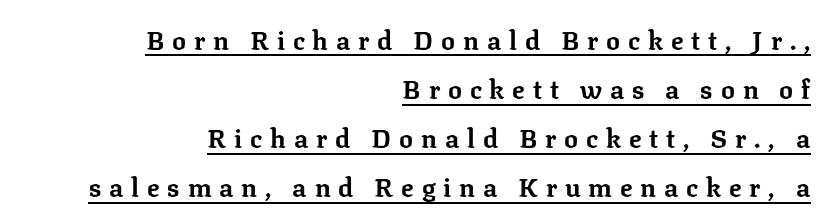
Q: Is the text bold? A: Yes.
Q: Is the text italic (slanted)? A: No, it is upright.
Q: Is the text underlined? A: Yes.
Q: How is the paragraph aligned? A: Right-aligned.
Q: Is the spacing between letters normal or unusually wide? A: Unusually wide.
